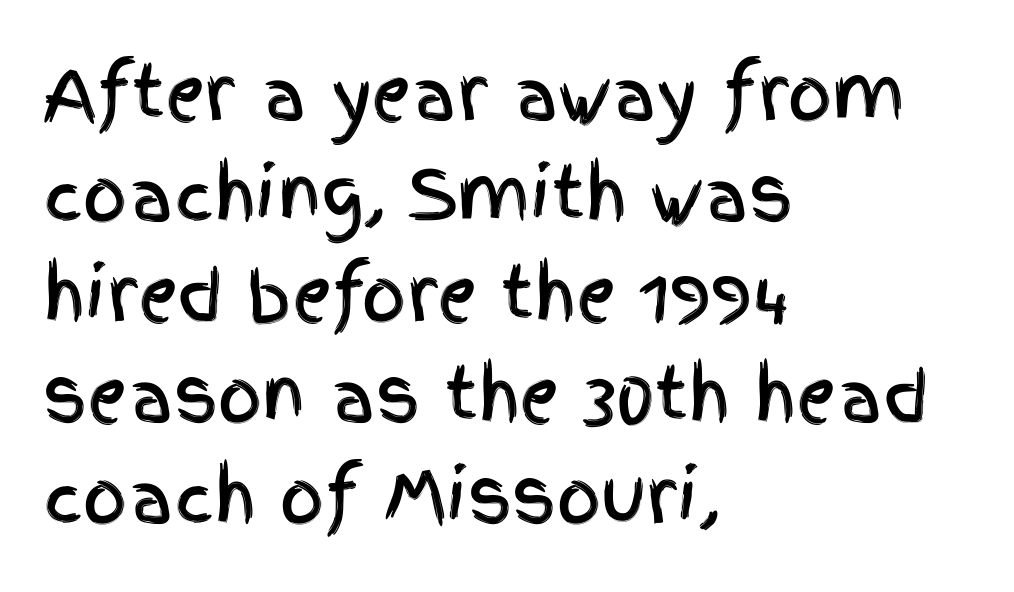
{"serif": "no", "italic": "no", "width": "condensed", "x_height": "large", "monospaced": "no", "underline": "no", "align": "left", "line_spacing": "normal", "line_spacing_ratio": 1.46, "letter_spacing": "normal", "letter_spacing_em": 0.0, "glyph_px": 69}
